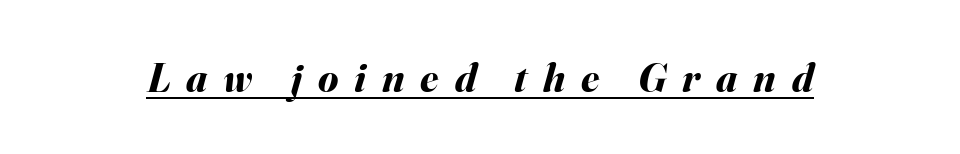
Q: Is the text bold? A: Yes.
Q: Is the text italic (slanted)? A: Yes, it leans right by about 16 degrees.
Q: Is the text underlined? A: Yes.
Q: Is the spacing between letters normal or unusually wide? A: Unusually wide.
Q: Width (condensed, normal, or wide)? A: Normal.
Q: Stroke contrast? A: Medium.
Q: x-height? A: Small.
Q: Monospaced? A: No.
